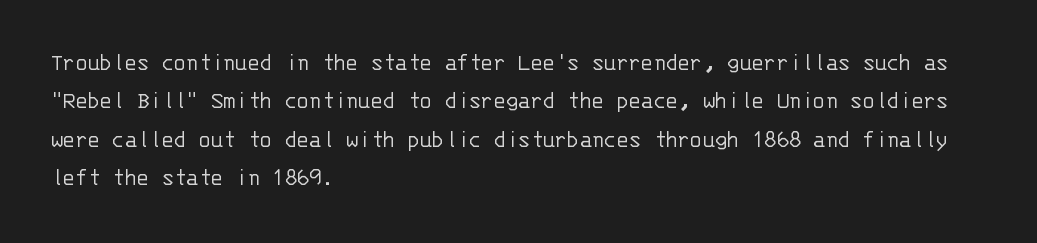
This sample uses an upright cut, with every glyph sitting square on the baseline. The string is rendered with underlining switched off. Tracking value appears to be zero — textbook default spacing. The lines in this sample share a left origin and differ only in where they stop. Vertical spacing — default.
